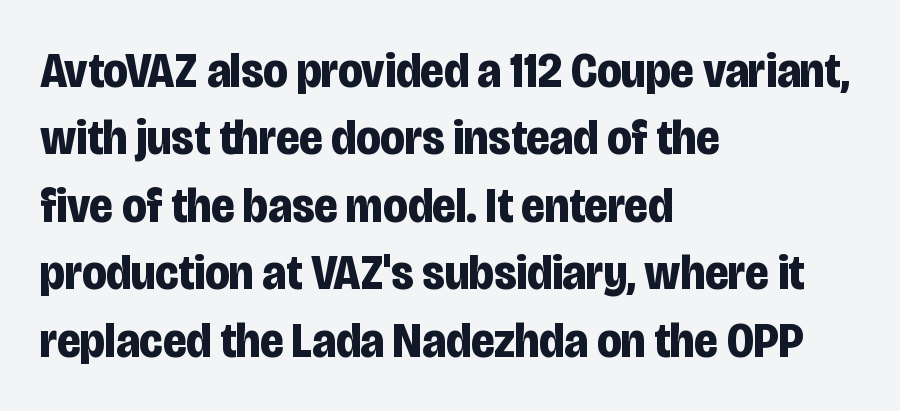
Ascenders rise straight up at ninety degrees. Is the letter spacing exaggerated? No — it looks like the ordinary default. Rows of type keep a routine distance in the vertical direction. Rule under the text: the space is simply empty.
